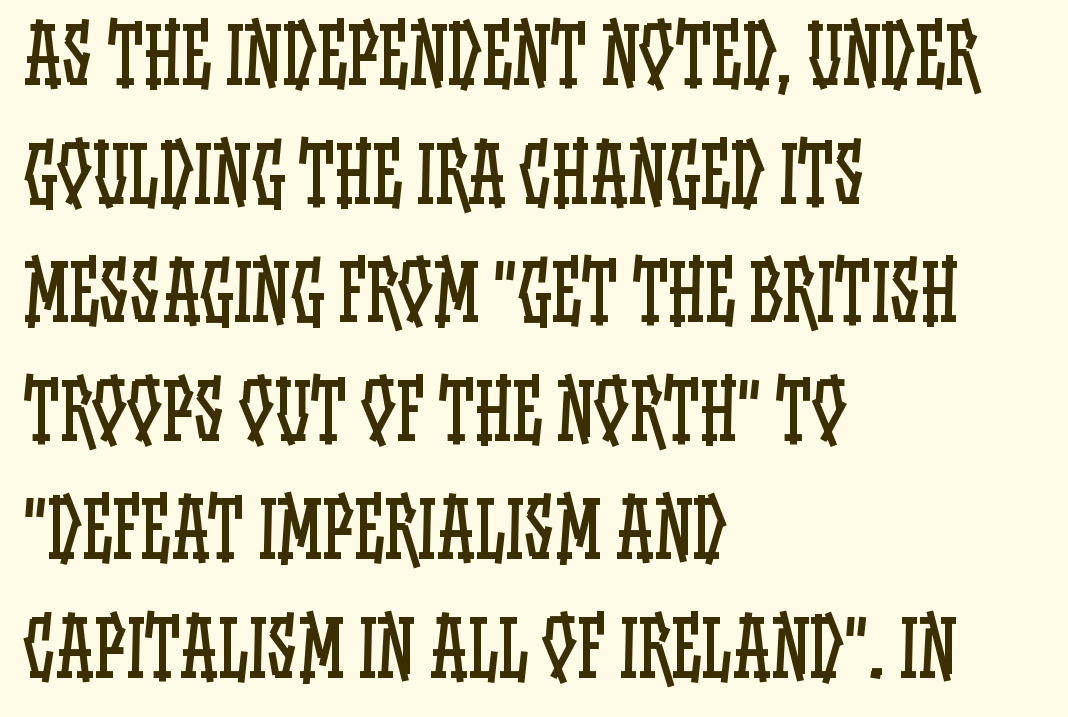
Q: Is the text bold? A: No.
Q: Is the text italic (slanted)? A: No, it is upright.
Q: Is the text underlined? A: No.
Q: How is the paragraph aligned? A: Left-aligned.
Q: Is the spacing between letters normal or unusually wide? A: Normal.
Q: Is the spacing between lines tight, normal or loose? A: Normal.
Q: Width (condensed, normal, or wide)? A: Condensed.
Q: Stroke contrast? A: Low.
Q: x-height? A: Large.
Q: Monospaced? A: No.
